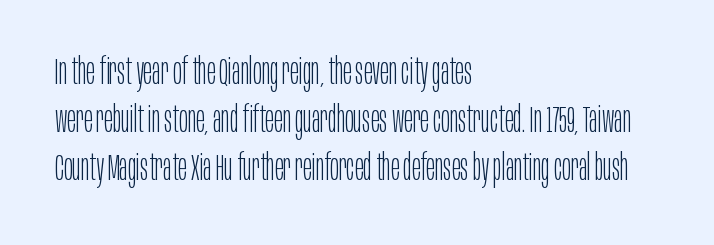
The letters advance in unequal steps, a hallmark of proportional type. Leftover space on each line is placed entirely after the last word. Check where the strokes stop: nothing finishes them off — pure sans. In terms of leading, this rendering sits right in the middle.
